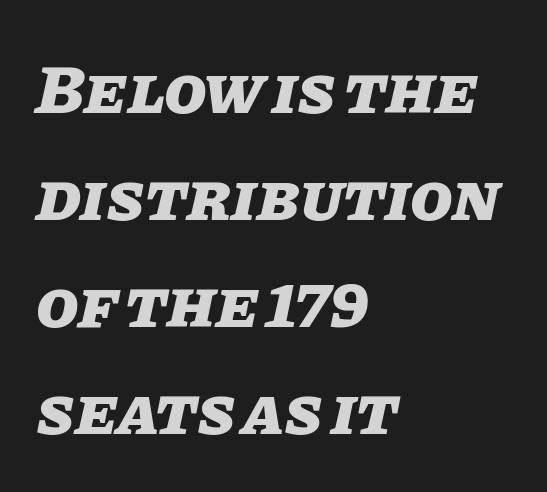
The image shows 69 px heavy type, italic (leaning right); set left-aligned, normal line spacing (1.55x), normal letter spacing, not underlined; low stroke contrast and a large x-height.
